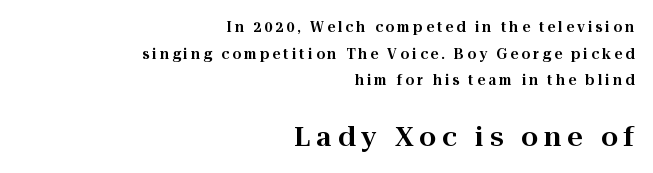
The image shows 27 px text type, upright; set right-aligned, loose line spacing (1.9x), unusually wide letter spacing (+0.22 em), not underlined; the second (bottom) block is 1.93x larger.
